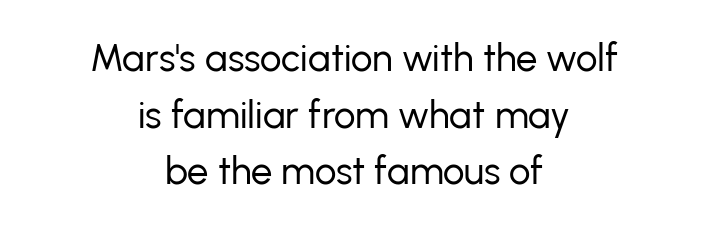
The image shows 38 px regular-weight sans-serif type, upright; set centered, normal line spacing (1.49x), normal letter spacing, not underlined; low stroke contrast and a medium x-height.
